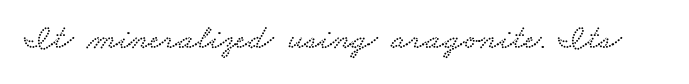
A typesetter would call this proportional, since set widths differ per character. Inter-character spacing is left at the font's built-in metrics. The gap between lines stays unmarked. The glyphs in this specimen are seriffed.
